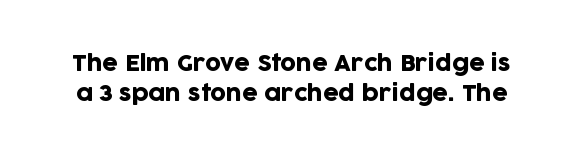
The image shows 22 px text type, upright; set normal line spacing (1.35x), normal letter spacing, not underlined.
